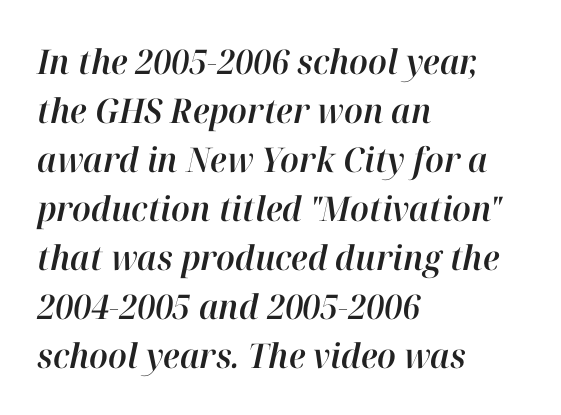
Q: Is the text italic (slanted)? A: Yes, it leans right by about 12 degrees.
Q: Is the text underlined? A: No.
Q: How is the paragraph aligned? A: Left-aligned.
Q: Is the spacing between letters normal or unusually wide? A: Normal.
Q: Is the spacing between lines tight, normal or loose? A: Normal.
Q: Width (condensed, normal, or wide)? A: Normal.
Q: Stroke contrast? A: High.
Q: x-height? A: Medium.
Q: Monospaced? A: No.
